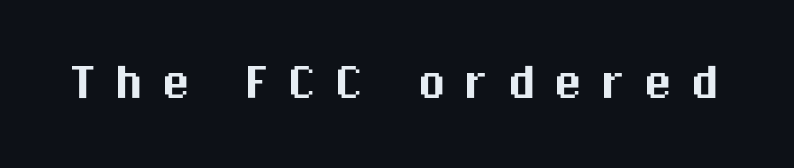
Descenders are the only things crossing below the line. Ascenders rise straight up at ninety degrees. Font category for this specimen: sans-serif. Spacing between characters has been opened up far beyond the box default.
